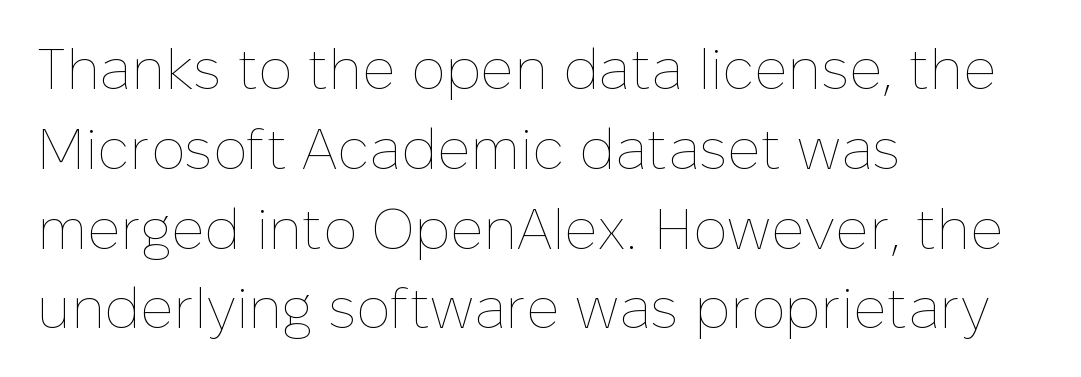
The image shows 57 px thin type, upright; set left-aligned, normal line spacing (1.4x), normal letter spacing, not underlined; low stroke contrast and a medium x-height.
